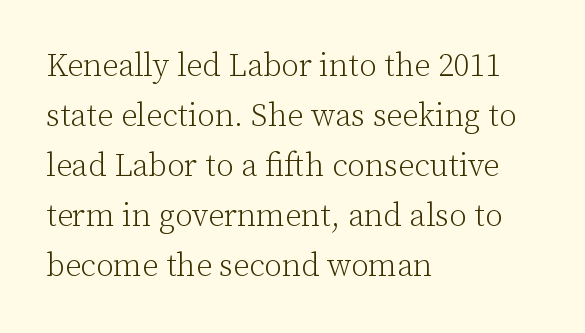
Is this a fixed-width face? No — the glyphs have proportional, varying widths. No extra ink here — the face is not bold. The words here are not underlined. One-word summary of the alignment: left. No extra tracking has been applied to these lines.
